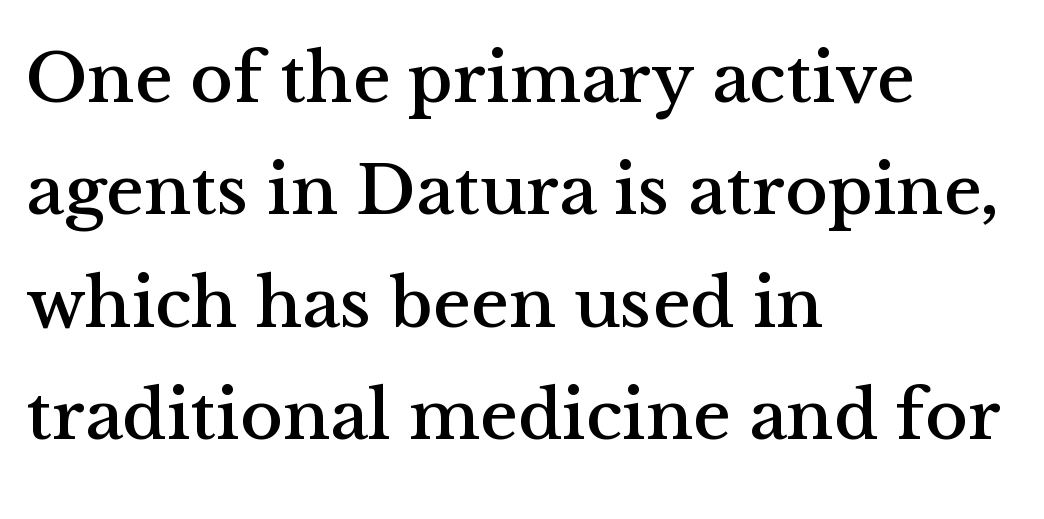
{"serif": "yes", "italic": "no", "width": "normal", "stroke_contrast": "medium", "x_height": "medium", "monospaced": "no", "underline": "no", "align": "left", "line_spacing": "normal", "line_spacing_ratio": 1.56, "letter_spacing": "normal", "letter_spacing_em": 0.0, "glyph_px": 72}
